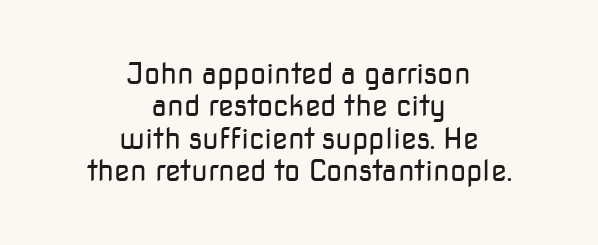
The image shows 29 px regular-weight sans-serif type, upright; set centered, tight line spacing (1.12x), normal letter spacing, not underlined; low stroke contrast and a medium x-height.
